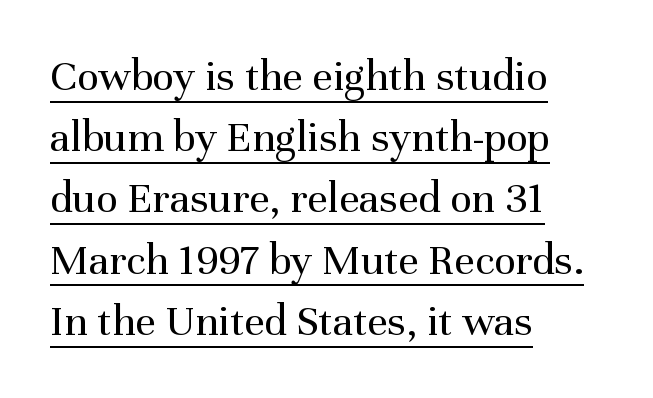
Proportional: the letters do not fall into vertical columns. Typeset ragged right — the left edge is the straight one. Quick note: not italic, upright. Compared with a typical body face, this is equally light or lighter still. Examine the stroke ends and you'll spot serifs. The space between consecutive lines is moderate.
